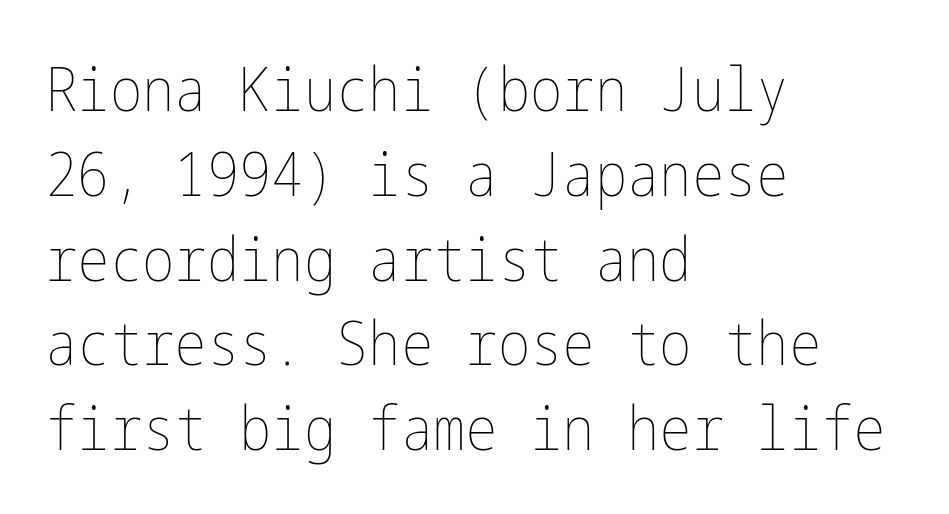
The image shows 61 px thin, condensed type, upright; set left-aligned, normal line spacing (1.39x), normal letter spacing, not underlined; low stroke contrast and a medium x-height.
